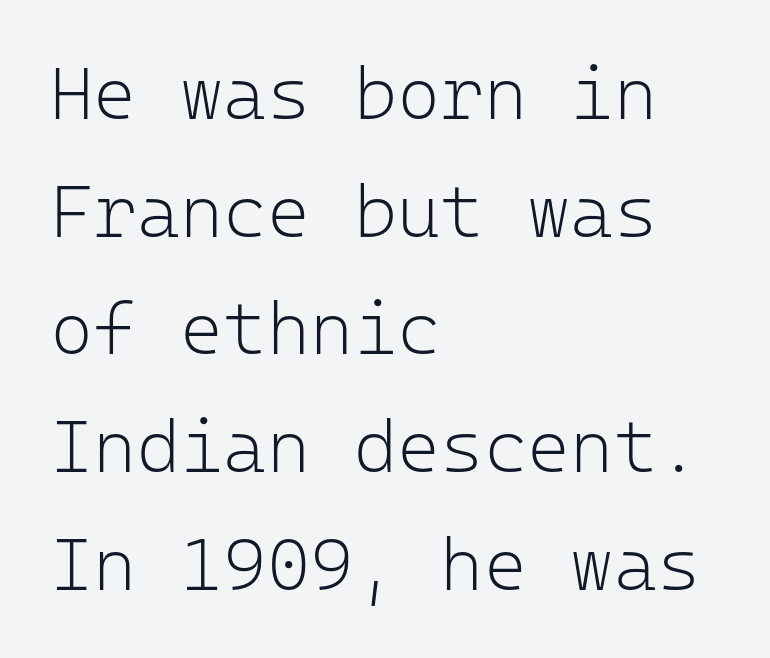
Q: Is the text bold? A: No.
Q: Is the text italic (slanted)? A: No, it is upright.
Q: Is the typeface a serif or a sans-serif typeface? A: Sans-serif.
Q: Is the text underlined? A: No.
Q: How is the paragraph aligned? A: Left-aligned.
Q: Is the spacing between letters normal or unusually wide? A: Normal.
Q: Is the spacing between lines tight, normal or loose? A: Normal.
Q: Width (condensed, normal, or wide)? A: Normal.
Q: Stroke contrast? A: Low.
Q: x-height? A: Medium.
Q: Monospaced? A: Yes.
